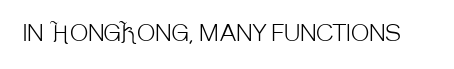
Q: Is the text bold? A: No.
Q: Is the text italic (slanted)? A: No, it is upright.
Q: Is the text underlined? A: No.
Q: Is the spacing between letters normal or unusually wide? A: Normal.
